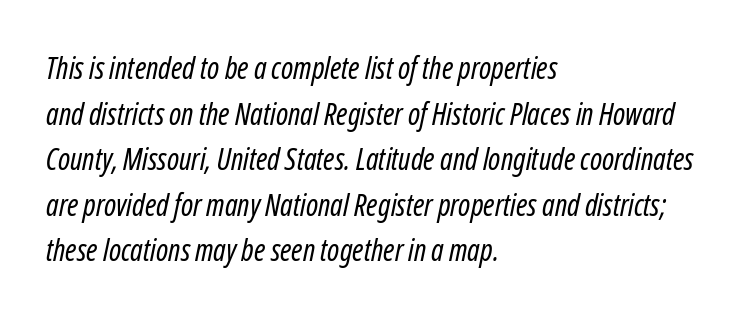
Q: Is the text bold? A: No.
Q: Is the text italic (slanted)? A: Yes, it leans right by about 12 degrees.
Q: Is the text underlined? A: No.
Q: How is the paragraph aligned? A: Left-aligned.
Q: Is the spacing between letters normal or unusually wide? A: Normal.
Q: Is the spacing between lines tight, normal or loose? A: Normal.
Q: Width (condensed, normal, or wide)? A: Condensed.
Q: Stroke contrast? A: Low.
Q: x-height? A: Medium.
Q: Monospaced? A: No.
